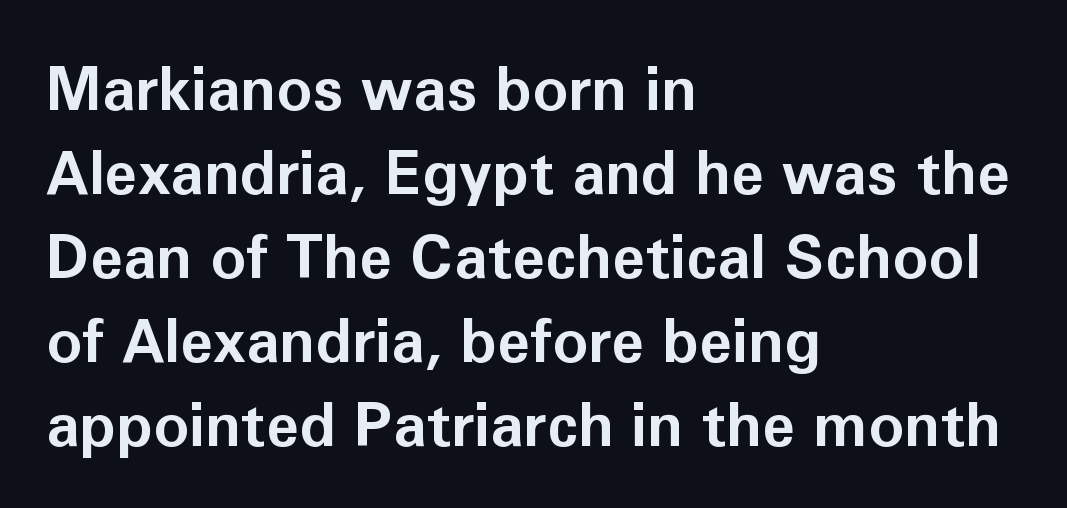
{"serif": "no", "italic": "no", "bold": "yes", "weight": "bold", "width": "normal", "stroke_contrast": "low", "x_height": "medium", "monospaced": "no", "underline": "no", "align": "left", "line_spacing": "normal", "line_spacing_ratio": 1.4, "letter_spacing": "normal", "letter_spacing_em": 0.0, "glyph_px": 60}
